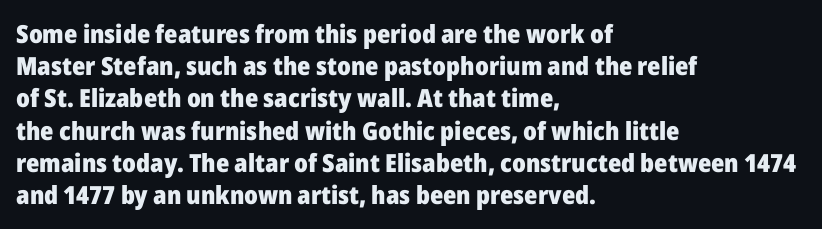
The image shows 25 px bold type, upright; set left-aligned, normal line spacing (1.29x), normal letter spacing, not underlined.
